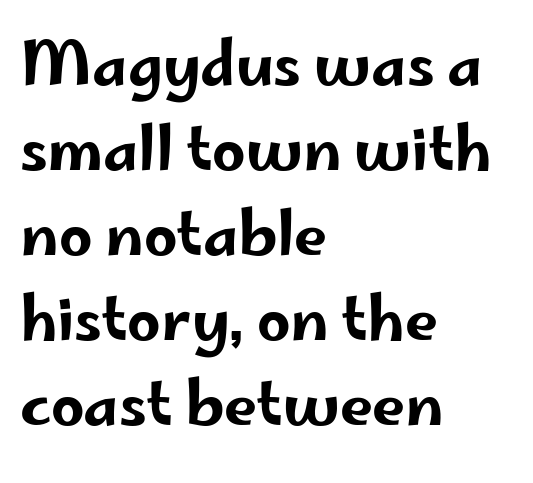
The image shows 59 px wide sans-serif type, upright; set left-aligned, normal line spacing (1.44x), normal letter spacing, not underlined; low stroke contrast and a small x-height.
